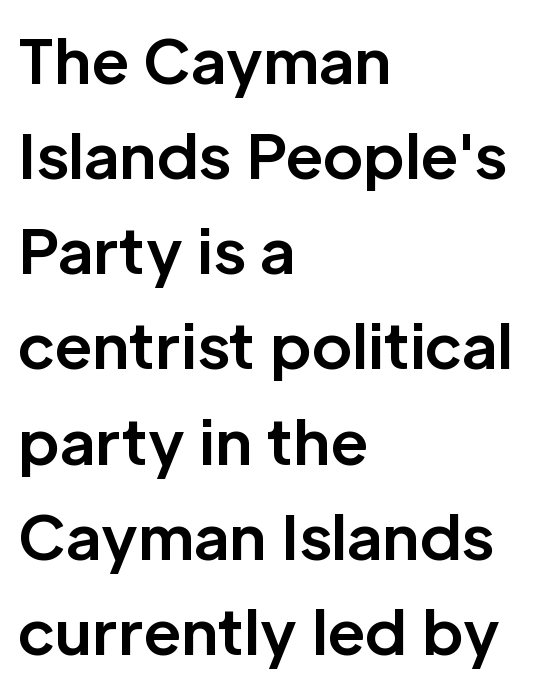
The face used here is proportionally spaced, like ordinary book or web type. How would I describe the line gaps? Plain and ordinary. Short note: letters normally spaced. These lines are composed in type without serifs. Designer's note — italics off, roman on.
